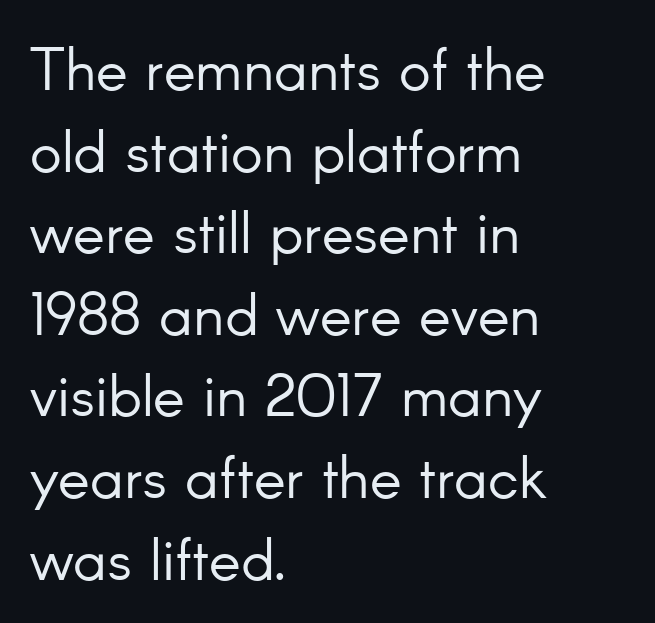
Q: Is the text bold? A: No.
Q: Is the text italic (slanted)? A: No, it is upright.
Q: Is the typeface a serif or a sans-serif typeface? A: Sans-serif.
Q: Is the text underlined? A: No.
Q: How is the paragraph aligned? A: Left-aligned.
Q: Is the spacing between letters normal or unusually wide? A: Normal.
Q: Is the spacing between lines tight, normal or loose? A: Normal.
Q: Width (condensed, normal, or wide)? A: Normal.
Q: Stroke contrast? A: Low.
Q: x-height? A: Small.
Q: Monospaced? A: No.
